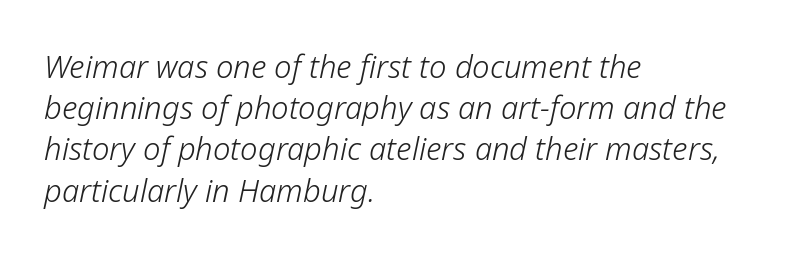
Q: Is the text bold? A: No.
Q: Is the text italic (slanted)? A: Yes, it leans right by about 12 degrees.
Q: Is the text underlined? A: No.
Q: How is the paragraph aligned? A: Left-aligned.
Q: Is the spacing between letters normal or unusually wide? A: Normal.
Q: Is the spacing between lines tight, normal or loose? A: Normal.
Q: Width (condensed, normal, or wide)? A: Normal.
Q: Stroke contrast? A: Low.
Q: x-height? A: Medium.
Q: Monospaced? A: No.
